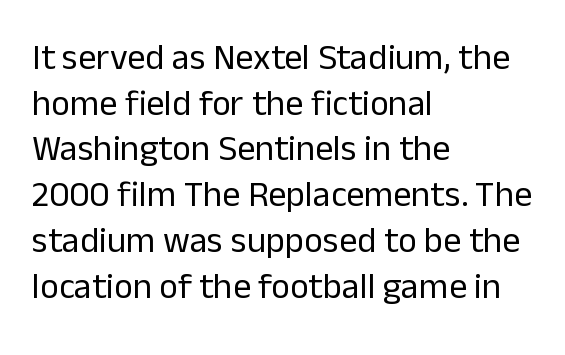
{"serif": "no", "italic": "no", "bold": "no", "weight": "regular", "width": "normal", "stroke_contrast": "low", "x_height": "medium", "monospaced": "no", "underline": "no", "align": "left", "line_spacing": "normal", "line_spacing_ratio": 1.27, "letter_spacing": "normal", "letter_spacing_em": 0.0, "glyph_px": 36}
